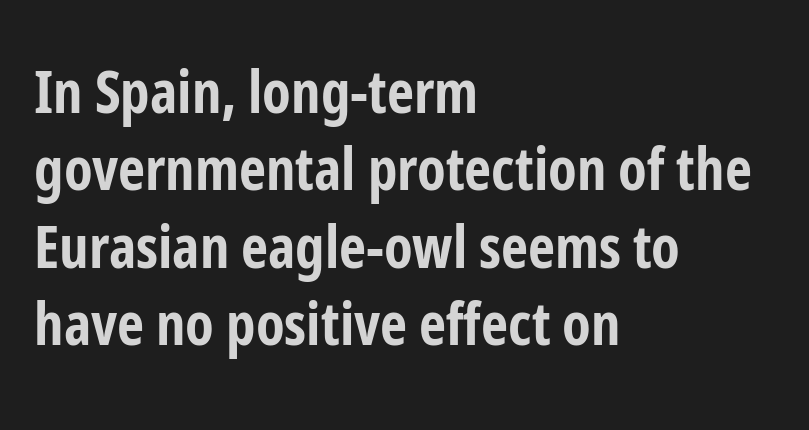
Plenty of ink on the page — the face is bold. Underline: absent. Does extra space separate the letters? No, they use regular spacing. A classic flush-left, rag-right setting is used for this passage. Character widths vary here, with narrow letters taking less room than wide ones. Notice how descenders clear the ascenders below comfortably — that's standard leading.
